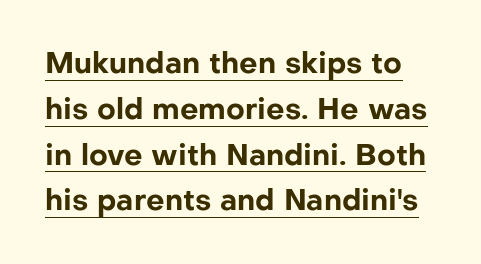
The image shows 29 px bold sans-serif type, upright; set normal line spacing (1.58x), normal letter spacing, underlined; low stroke contrast and a medium x-height.
